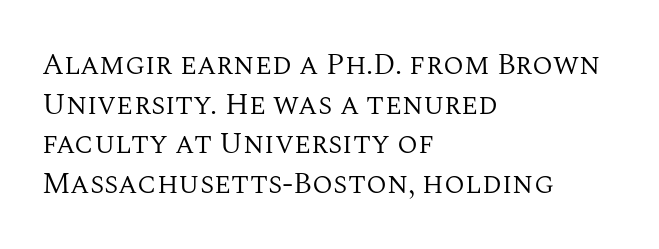
The image shows 30 px regular-weight serif type, upright; set left-aligned, normal line spacing (1.32x), normal letter spacing, not underlined; medium stroke contrast and a large x-height.
